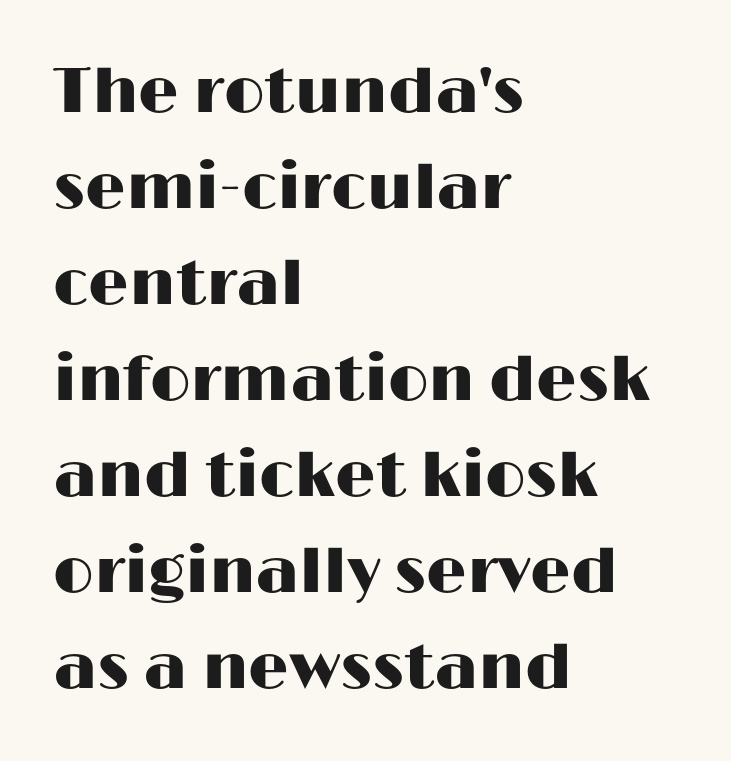
If you drew a line through each stem, it would be perfectly vertical. Here the designer chose a conventional face with non-uniform glyph widths. Standard letterfit; no display-style spreading of the glyphs. Successive baselines arrive at the customary interval.
